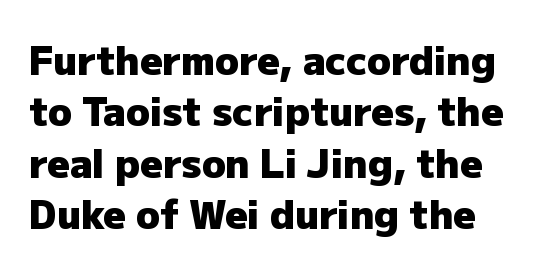
Q: Is the text bold? A: Yes.
Q: Is the text italic (slanted)? A: No, it is upright.
Q: Is the typeface a serif or a sans-serif typeface? A: Sans-serif.
Q: Is the text underlined? A: No.
Q: Is the spacing between letters normal or unusually wide? A: Normal.
Q: Is the spacing between lines tight, normal or loose? A: Normal.
Q: Width (condensed, normal, or wide)? A: Normal.
Q: Stroke contrast? A: Low.
Q: x-height? A: Medium.
Q: Monospaced? A: No.
